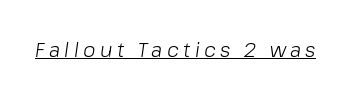
{"italic": "yes", "lean": "right", "slant_degrees": 8, "bold": "no", "underline": "yes", "letter_spacing": "wide", "letter_spacing_em": 0.22, "glyph_px": 20}
